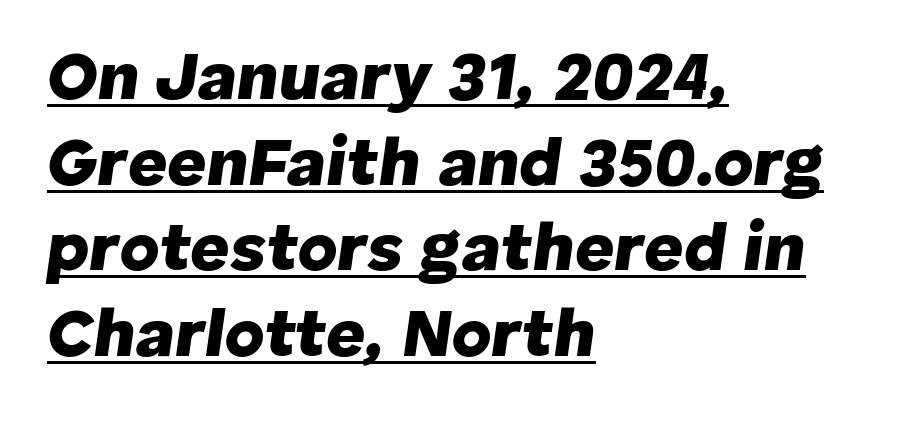
Like a heading marked for emphasis, these lines bear an underscore. The strokes are fattened all the way to bold. Observe the ordinary spacing: letters are neighbours, not strangers. Every character sits at an angle, as italics do. The rendering uses natural spacing where letterforms have individual widths. Reading down the block, your eye returns to a fixed left position each line.
